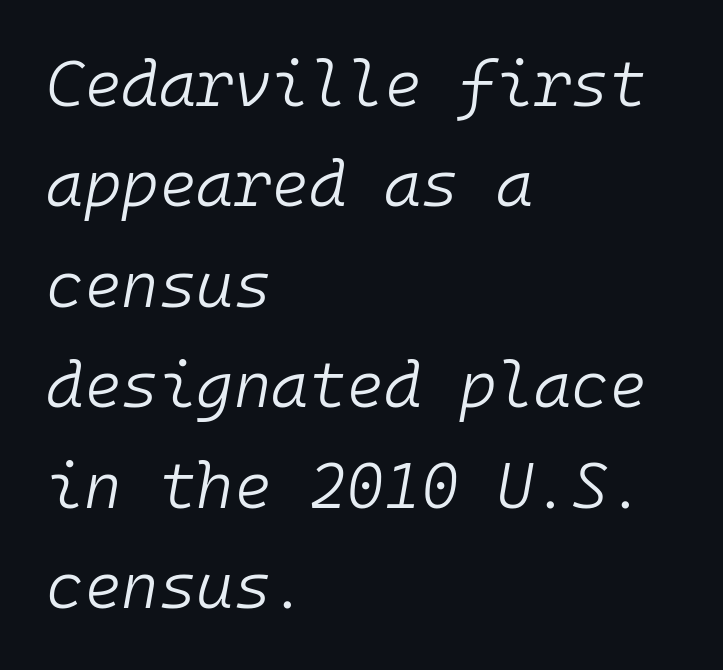
The image shows 64 px light type, italic (leaning right), monospaced; set left-aligned, normal line spacing (1.57x), normal letter spacing, not underlined; low stroke contrast and a medium x-height.
